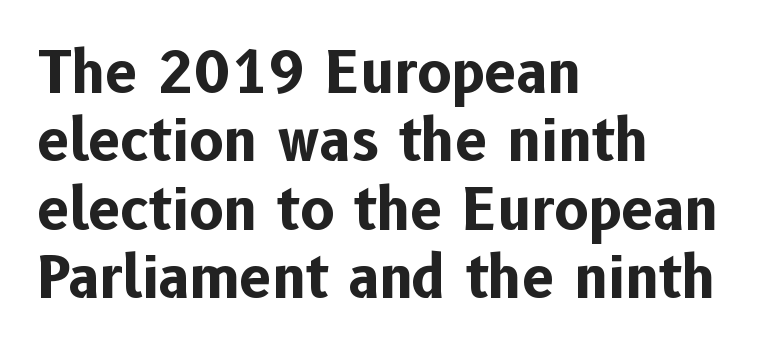
A typesetter would call this proportional, since set widths differ per character. A classic flush-left, rag-right setting is used for this passage. The letters are bold, with thick, heavy strokes. Does the lettering tilt? It doesn't — this is upright. Note: no serifs on the glyphs.
